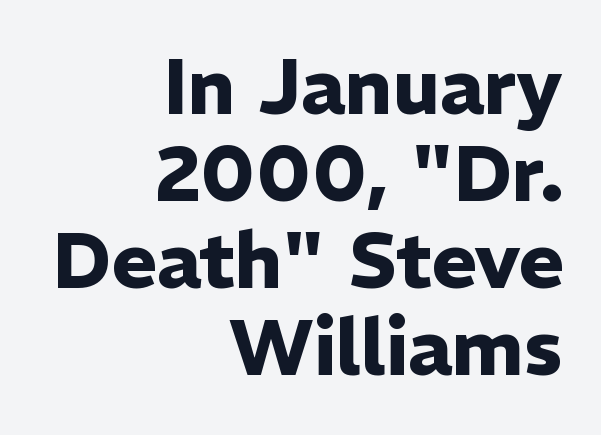
The image shows 77 px heavy sans-serif type, upright; set right-aligned, tight line spacing (1.13x), normal letter spacing, not underlined; low stroke contrast and a medium x-height.
